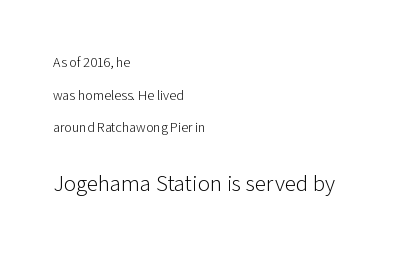
{"italic": "no", "bold": "no", "underline": "no", "align": "left", "line_spacing": "loose", "line_spacing_ratio": 2.33, "letter_spacing": "normal", "letter_spacing_em": 0.0, "larger_block": "second", "size_ratio": 1.64, "glyph_px": 23}
